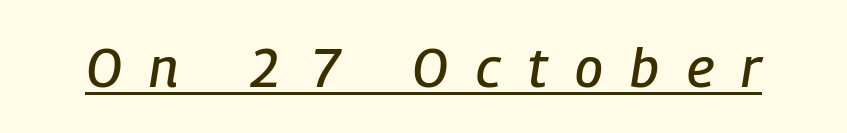
Q: Is the text italic (slanted)? A: Yes, it leans right by about 9 degrees.
Q: Is the text underlined? A: Yes.
Q: Is the spacing between letters normal or unusually wide? A: Unusually wide.
Q: Width (condensed, normal, or wide)? A: Condensed.
Q: Stroke contrast? A: Low.
Q: x-height? A: Medium.
Q: Monospaced? A: No.
